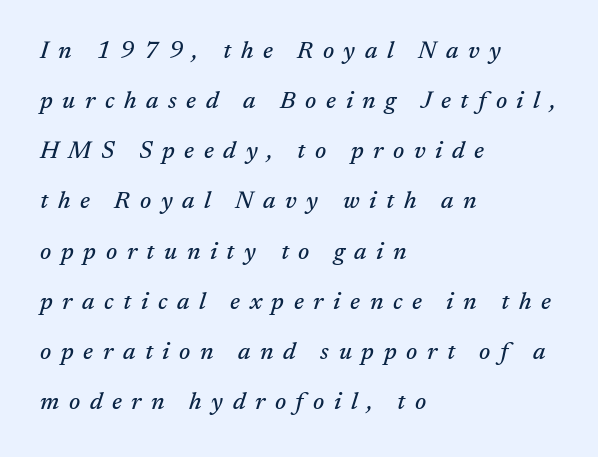
{"italic": "yes", "lean": "right", "slant_degrees": 17, "underline": "no", "align": "left", "line_spacing": "loose", "line_spacing_ratio": 2.09, "letter_spacing": "wide", "letter_spacing_em": 0.4, "glyph_px": 24}
